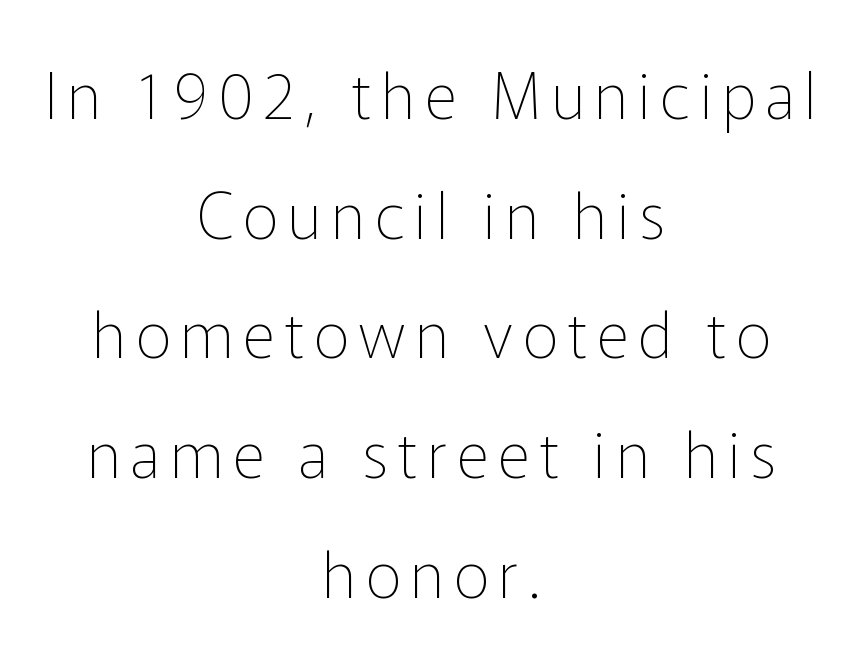
{"serif": "no", "italic": "no", "bold": "no", "weight": "thin", "width": "normal", "stroke_contrast": "low", "x_height": "medium", "monospaced": "no", "underline": "no", "align": "center", "line_spacing": "loose", "line_spacing_ratio": 1.9, "glyph_px": 63}
